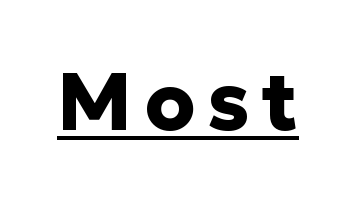
Q: Is the text bold? A: Yes.
Q: Is the text italic (slanted)? A: No, it is upright.
Q: Is the typeface a serif or a sans-serif typeface? A: Sans-serif.
Q: Is the text underlined? A: Yes.
Q: Width (condensed, normal, or wide)? A: Normal.
Q: Stroke contrast? A: Low.
Q: x-height? A: Medium.
Q: Monospaced? A: No.
